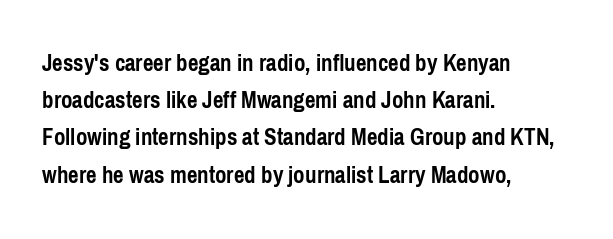
Italic: no, the glyphs are upright roman. Weight: bold. A typesetter would call this zero additional tracking. Does the copy run flush right? No — it runs flush left. In terms of leading, this rendering sits right in the middle. Quick note: underline off.
